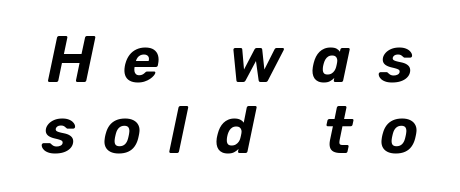
Q: Is the text italic (slanted)? A: Yes, it leans right by about 12 degrees.
Q: Is the text underlined? A: No.
Q: Is the spacing between letters normal or unusually wide? A: Unusually wide.
Q: Is the spacing between lines tight, normal or loose? A: Tight.
Q: Width (condensed, normal, or wide)? A: Normal.
Q: Stroke contrast? A: Low.
Q: x-height? A: Medium.
Q: Monospaced? A: No.
